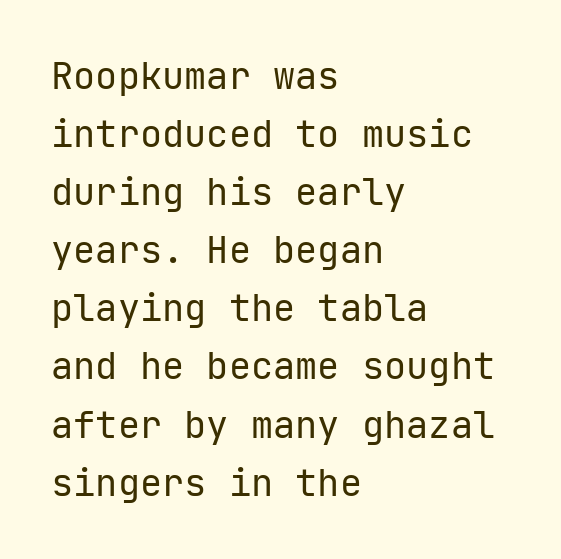
{"serif": "no", "italic": "no", "bold": "no", "weight": "regular", "width": "normal", "stroke_contrast": "low", "x_height": "medium", "underline": "no", "align": "left", "line_spacing": "normal", "line_spacing_ratio": 1.57, "letter_spacing": "normal", "letter_spacing_em": 0.0, "glyph_px": 37}
